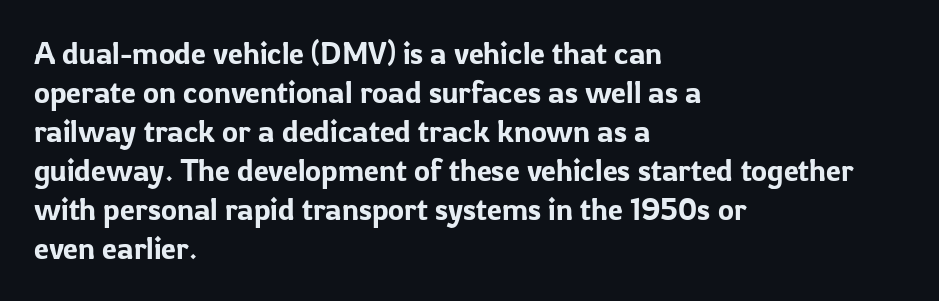
{"serif": "no", "italic": "no", "width": "normal", "stroke_contrast": "low", "x_height": "medium", "monospaced": "no", "underline": "no", "align": "left", "line_spacing": "normal", "line_spacing_ratio": 1.3, "letter_spacing": "normal", "letter_spacing_em": 0.0, "glyph_px": 30}
